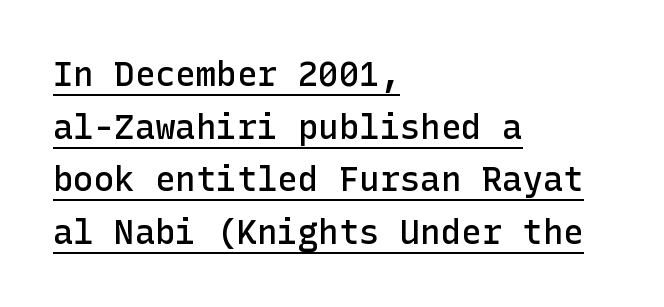
Q: Is the text bold? A: Semi-bold.
Q: Is the text italic (slanted)? A: No, it is upright.
Q: Is the typeface a serif or a sans-serif typeface? A: Sans-serif.
Q: Is the text underlined? A: Yes.
Q: How is the paragraph aligned? A: Left-aligned.
Q: Is the spacing between letters normal or unusually wide? A: Normal.
Q: Is the spacing between lines tight, normal or loose? A: Normal.
Q: Width (condensed, normal, or wide)? A: Normal.
Q: Stroke contrast? A: Low.
Q: x-height? A: Medium.
